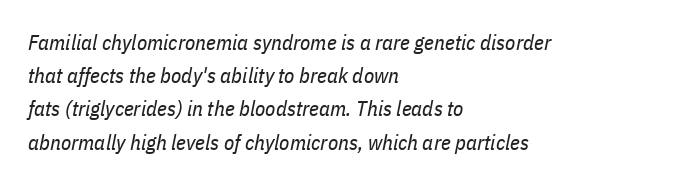
Glyph-to-glyph distance matches everyday printed text. The rendering anchors every line to the left-hand side. Only glyphs here, with clear space below each row. Unbolded letterforms with no extra heft.
